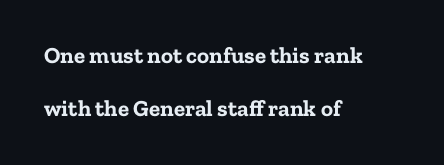
Pretty heavy lettering here — definitely bold. Airy leading. Layout note: lines flush left. Vertical strokes here are truly vertical. A bare baseline throughout the passage. Is the letter spacing exaggerated? No — it looks like the ordinary default.
